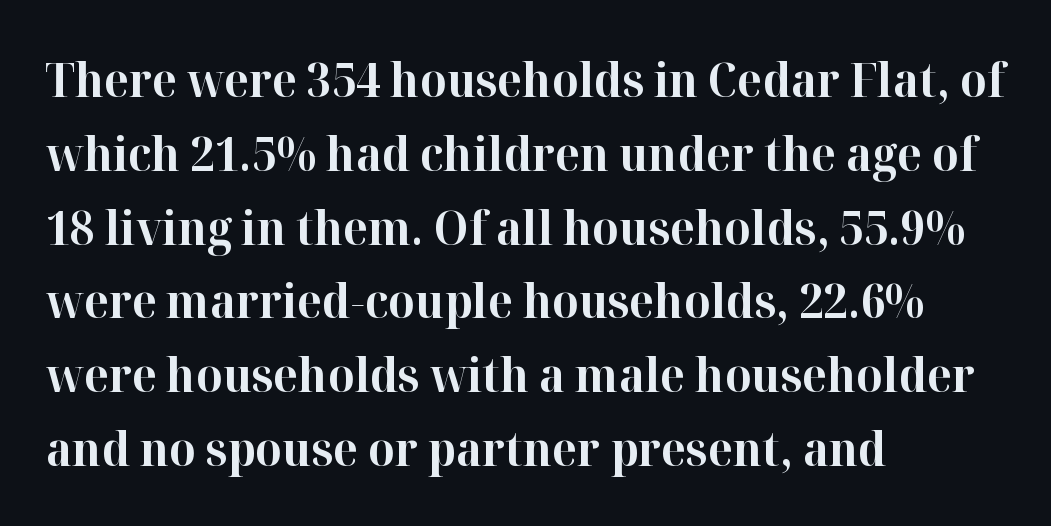
The image shows 47 px bold serif type, upright; set left-aligned, normal line spacing (1.57x), normal letter spacing, not underlined; high stroke contrast and a medium x-height.
